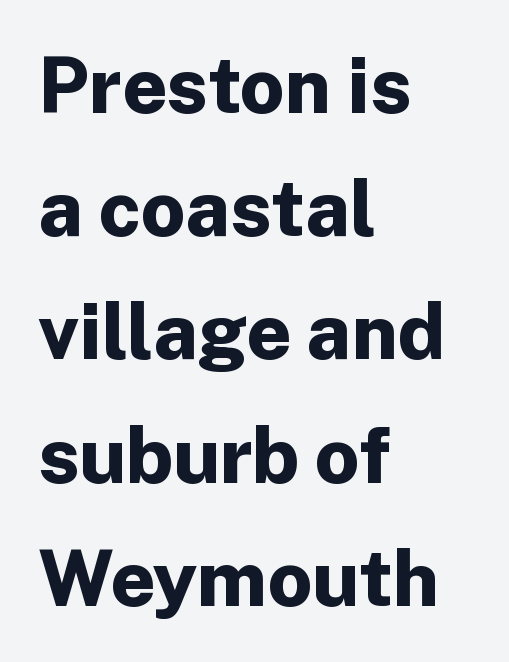
Q: Is the text bold? A: Yes.
Q: Is the text italic (slanted)? A: No, it is upright.
Q: Is the typeface a serif or a sans-serif typeface? A: Sans-serif.
Q: Is the text underlined? A: No.
Q: How is the paragraph aligned? A: Left-aligned.
Q: Is the spacing between letters normal or unusually wide? A: Normal.
Q: Is the spacing between lines tight, normal or loose? A: Normal.
Q: Width (condensed, normal, or wide)? A: Normal.
Q: Stroke contrast? A: Low.
Q: x-height? A: Medium.
Q: Monospaced? A: No.
